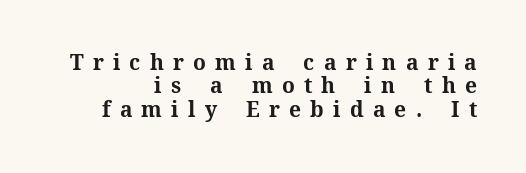
The image shows 21 px bold type, upright; set right-aligned, tight line spacing (1.11x), unusually wide letter spacing (+0.44 em), not underlined.
